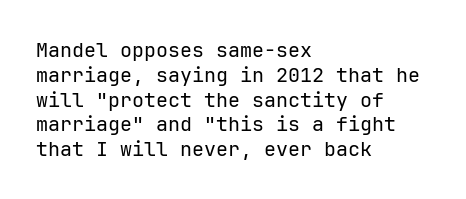
Q: Is the text bold? A: No.
Q: Is the text italic (slanted)? A: No, it is upright.
Q: Is the text underlined? A: No.
Q: How is the paragraph aligned? A: Left-aligned.
Q: Is the spacing between letters normal or unusually wide? A: Normal.
